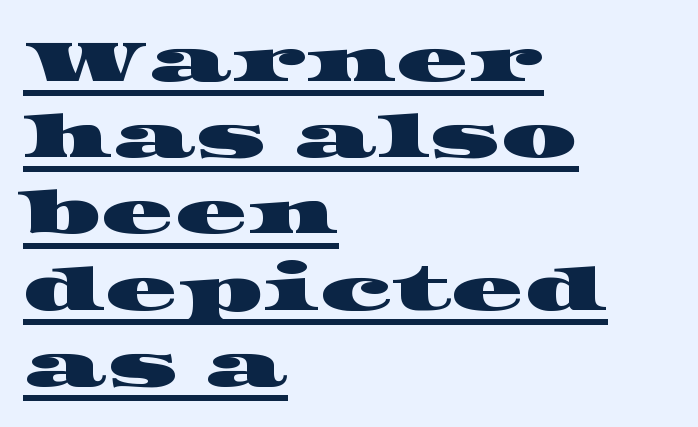
{"serif": "yes", "width": "wide", "stroke_contrast": "high", "x_height": "large", "monospaced": "no", "underline": "yes", "align": "left", "line_spacing": "normal", "line_spacing_ratio": 1.27, "letter_spacing": "normal", "letter_spacing_em": 0.0, "glyph_px": 60}
